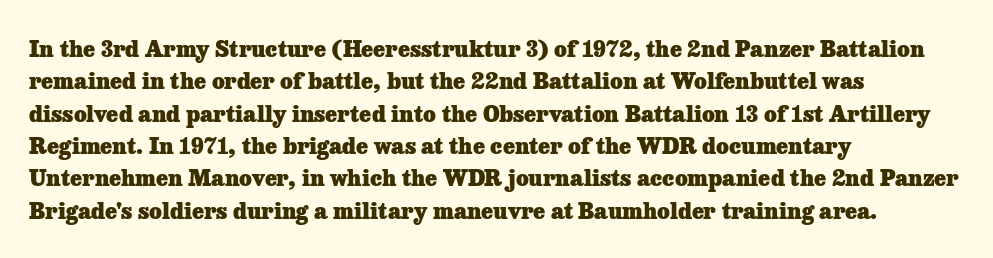
{"italic": "no", "bold": "yes", "underline": "no", "align": "left", "line_spacing": "normal", "line_spacing_ratio": 1.47, "letter_spacing": "normal", "letter_spacing_em": 0.0, "glyph_px": 22}
